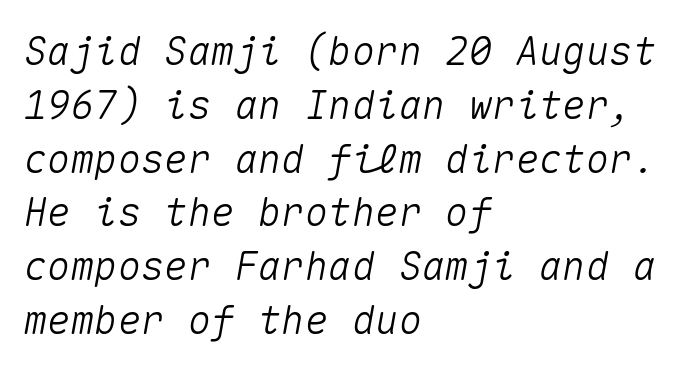
Q: Is the text italic (slanted)? A: Yes, it leans right by about 10 degrees.
Q: Is the text underlined? A: No.
Q: How is the paragraph aligned? A: Left-aligned.
Q: Is the spacing between letters normal or unusually wide? A: Normal.
Q: Is the spacing between lines tight, normal or loose? A: Normal.
Q: Width (condensed, normal, or wide)? A: Normal.
Q: Stroke contrast? A: Medium.
Q: x-height? A: Medium.
Q: Monospaced? A: Yes.
